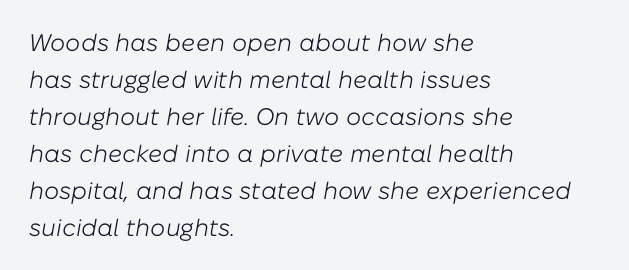
These lines were composed using italics. Summary of weight: not heavy and not bold. Spacing between characters is what you'd get straight out of the box. Summary of vertical rhythm: regular, with standard interline spacing. Casual observation: everything's shoved over to the left.
